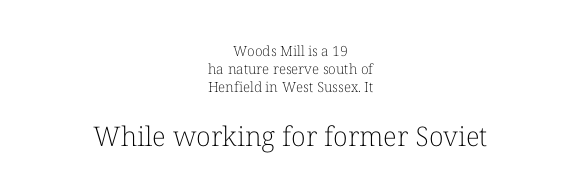
{"italic": "no", "bold": "no", "underline": "no", "align": "center", "line_spacing": "normal", "line_spacing_ratio": 1.3, "letter_spacing": "normal", "letter_spacing_em": 0.0, "larger_block": "second", "size_ratio": 1.93, "glyph_px": 27}
